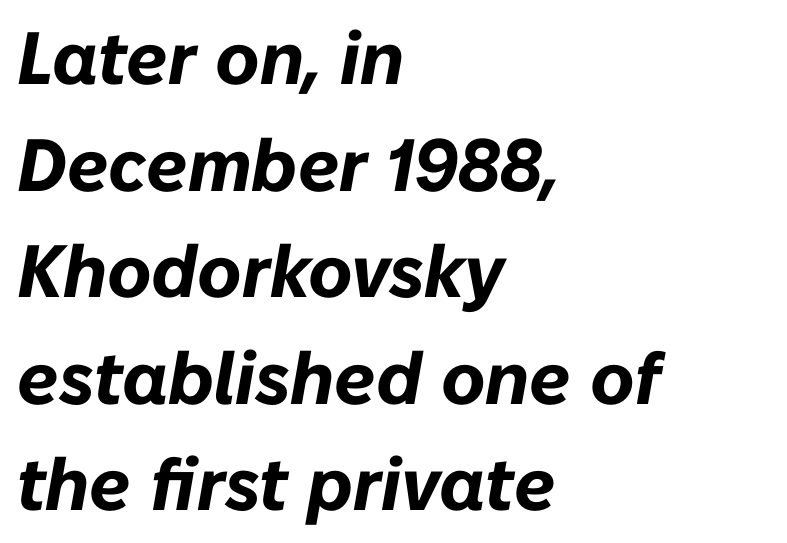
Caption: standard tracking, unaltered. Underline: absent. The rag falls on the right side of this text block. Plenty of ink on the page — the face is bold. Looks like regular typesetting: each glyph gets only the width it needs. Vertically, the passage feels balanced, rows spaced as you'd expect.
